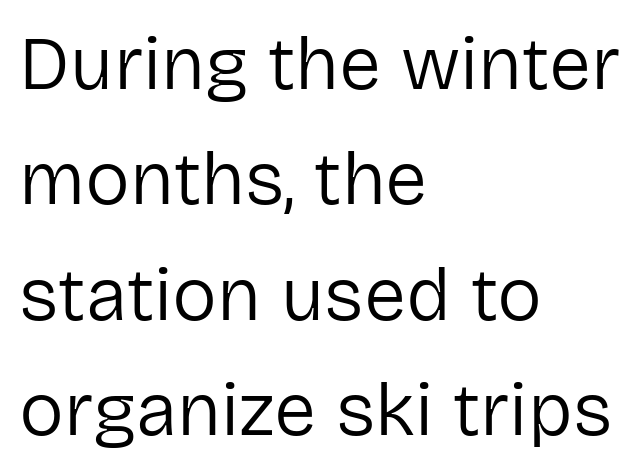
Each word holds together tightly as a unit, with standard inter-letter gaps. Underline: absent. Serifs: no, the terminals of the letterforms are clean. Nope, not italic — everything's standing straight. Line spacing here is normal.
